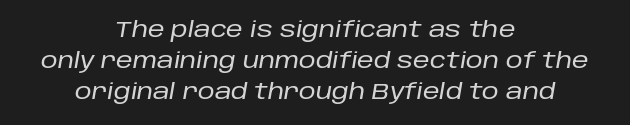
Underline: absent. This block has exactly the height ordinary leading produces. Compared with ordinary roman type, these characters are visibly tilted. Between one letter and the next there's only the usual sliver of space.
